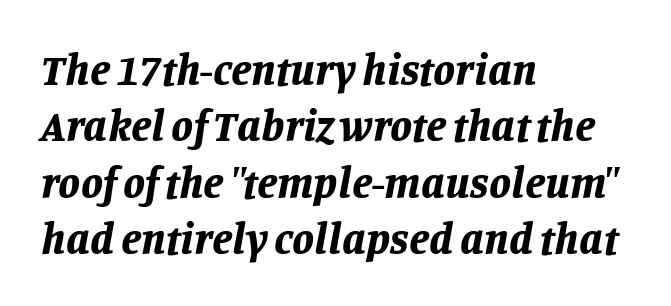
Horizontal bands of white between lines are of average thickness. The letters advance in unequal steps, a hallmark of proportional type. Visually the block forms a straight wall on the left and a jagged coastline on the right. Does the lettering tilt? It does — this is italic.
